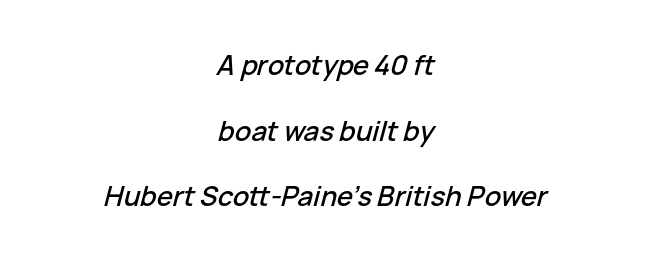
{"italic": "yes", "lean": "right", "slant_degrees": 15, "underline": "no", "align": "center", "line_spacing": "loose", "line_spacing_ratio": 2.43, "letter_spacing": "normal", "letter_spacing_em": 0.0, "glyph_px": 27}
